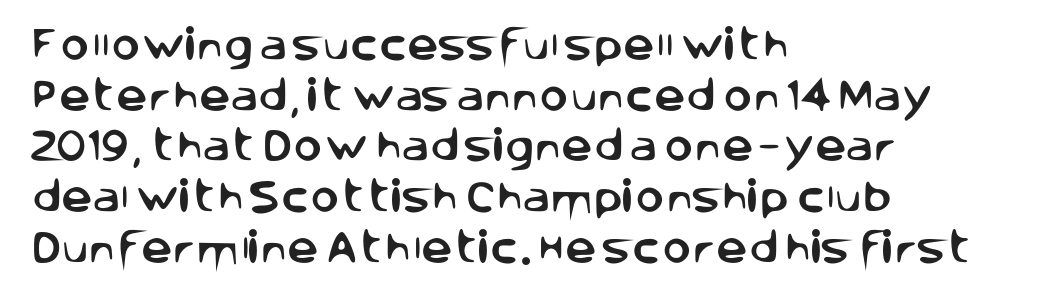
{"serif": "no", "italic": "no", "width": "normal", "stroke_contrast": "low", "x_height": "large", "monospaced": "no", "underline": "no", "align": "left", "line_spacing": "normal", "line_spacing_ratio": 1.45, "letter_spacing": "normal", "letter_spacing_em": 0.0, "glyph_px": 35}
